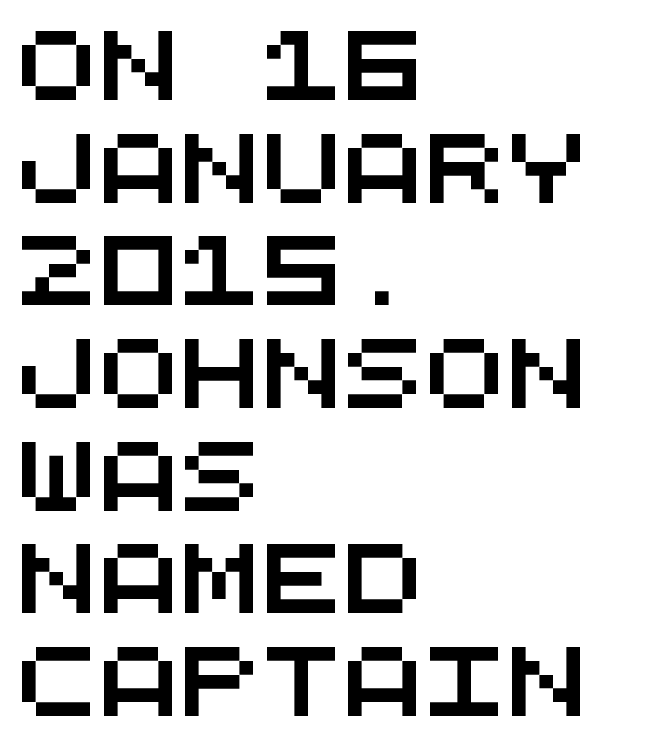
The letters sit at their default tracking, neither squeezed nor spread. Here the designer chose a console-style face with uniform glyph widths. Decoration check: the copy has no underline. Compared with a centered layout, this one pins lines to the left instead.
